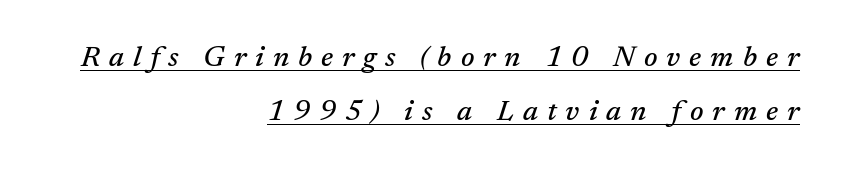
{"serif": "yes", "italic": "yes", "lean": "right", "slant_degrees": 17, "width": "normal", "stroke_contrast": "medium", "x_height": "medium", "monospaced": "no", "underline": "yes", "align": "right", "line_spacing_ratio": 1.86, "letter_spacing": "wide", "letter_spacing_em": 0.31, "glyph_px": 29}
